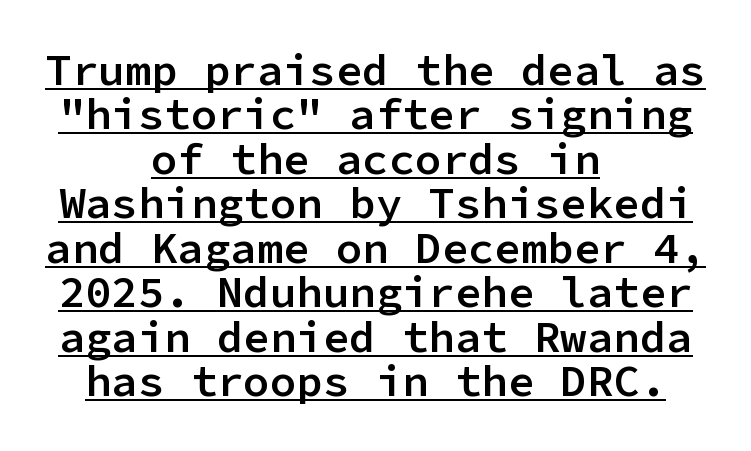
Letter spacing: default. The space between consecutive lines is stingy. A typesetter would mark this as roman, not italic. You could count columns in this text — the font is strictly monospaced. This is the in-between weight designers call semibold or demi. Regarding serifs, this sample does without them.
